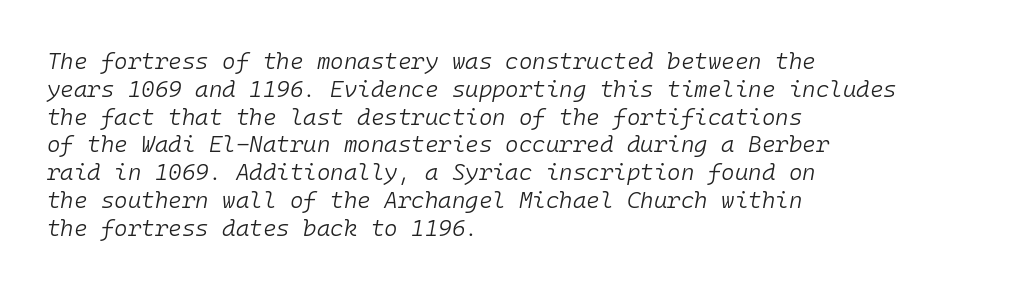
Q: Is the text bold? A: No.
Q: Is the text italic (slanted)? A: Yes, it leans right by about 10 degrees.
Q: Is the text underlined? A: No.
Q: How is the paragraph aligned? A: Left-aligned.
Q: Is the spacing between letters normal or unusually wide? A: Normal.
